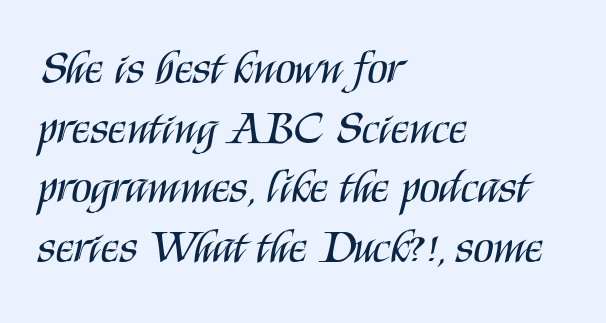
{"serif": "no", "bold": "no", "weight": "regular", "width": "condensed", "stroke_contrast": "medium", "x_height": "large", "monospaced": "no", "underline": "no", "align": "left", "line_spacing": "normal", "line_spacing_ratio": 1.27, "letter_spacing": "normal", "letter_spacing_em": 0.0, "glyph_px": 47}
